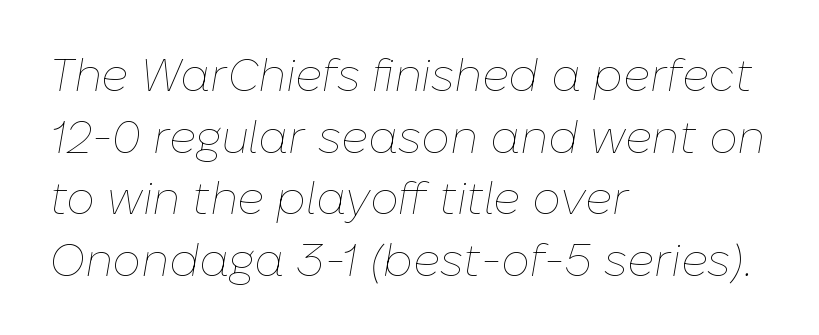
The image shows 45 px thin type, italic (leaning right); set left-aligned, normal line spacing (1.37x), normal letter spacing, not underlined; low stroke contrast and a medium x-height.
